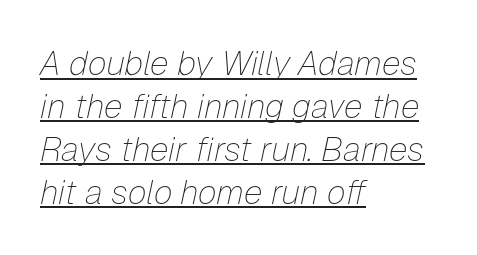
Q: Is the text bold? A: No.
Q: Is the text italic (slanted)? A: Yes, it leans right by about 12 degrees.
Q: Is the text underlined? A: Yes.
Q: How is the paragraph aligned? A: Left-aligned.
Q: Is the spacing between letters normal or unusually wide? A: Normal.
Q: Is the spacing between lines tight, normal or loose? A: Normal.
Q: Width (condensed, normal, or wide)? A: Normal.
Q: Stroke contrast? A: Low.
Q: x-height? A: Medium.
Q: Monospaced? A: No.
